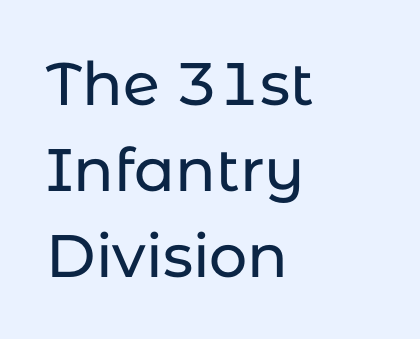
The image shows 60 px sans-serif type, upright; set left-aligned, normal line spacing (1.43x), normal letter spacing, not underlined; low stroke contrast and a medium x-height.
